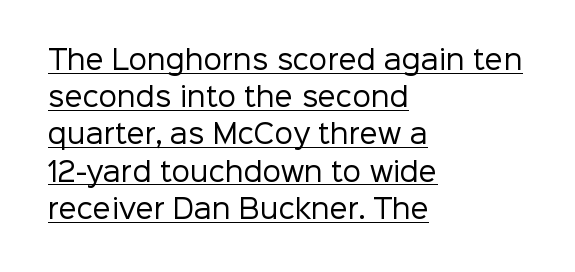
Summary of weight: not heavy and not bold. The type sits square on the baseline with zero lean. Tracking here is standard; glyphs follow each other at the usual distance. The glyphs are accompanied by a horizontal stroke just below them. Leftover space on each line is placed entirely after the last word.
